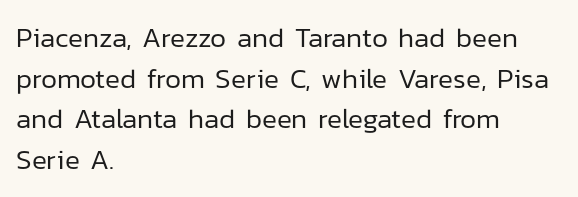
{"serif": "no", "italic": "no", "bold": "no", "weight": "regular", "width": "normal", "stroke_contrast": "low", "x_height": "medium", "monospaced": "no", "underline": "no", "align": "left", "line_spacing": "normal", "line_spacing_ratio": 1.45, "letter_spacing": "normal", "letter_spacing_em": 0.0, "glyph_px": 28}
